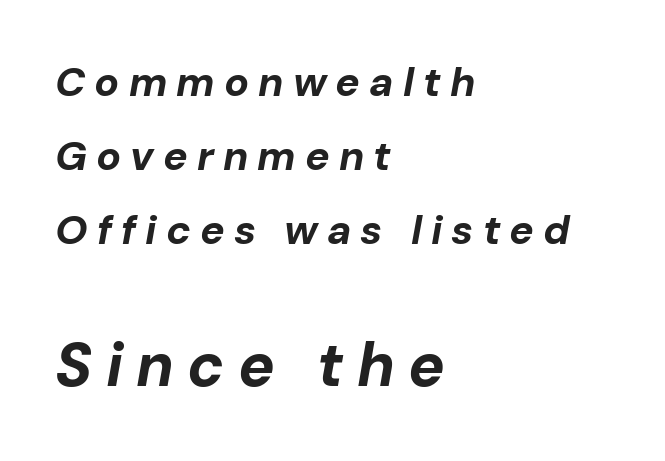
Q: Is the text bold? A: Yes.
Q: Is the text italic (slanted)? A: Yes, it leans right by about 10 degrees.
Q: Is the text underlined? A: No.
Q: How is the paragraph aligned? A: Left-aligned.
Q: Is the spacing between letters normal or unusually wide? A: Unusually wide.
Q: Which block of text is set in a larger size, the first (top) or the second (bottom)? A: The second (bottom) one.
Q: Width (condensed, normal, or wide)? A: Normal.
Q: Stroke contrast? A: Low.
Q: x-height? A: Medium.
Q: Monospaced? A: No.
